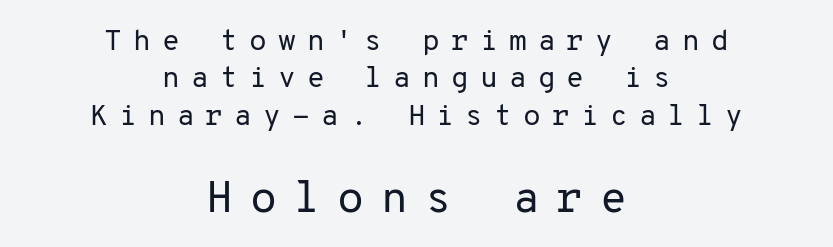
{"serif": "no", "italic": "no", "bold": "no", "weight": "regular", "width": "normal", "stroke_contrast": "low", "x_height": "medium", "monospaced": "yes", "underline": "no", "align": "center", "line_spacing": "normal", "line_spacing_ratio": 1.29, "letter_spacing": "wide", "letter_spacing_em": 0.38, "larger_block": "second", "size_ratio": 1.52, "glyph_px": 44}
